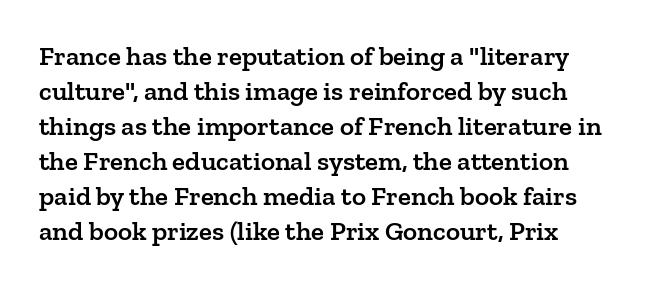
Heft: intermediate — a semibold. How are the letters spaced? Ordinarily, with no added tracking. A typesetter would call this leading conventional body-copy spacing. These lines are set flush left with a ragged right edge. No word sits above an underline. Posture: vertical.
